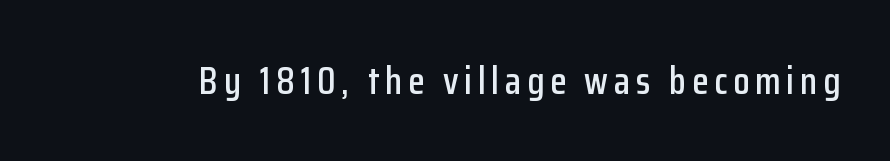
Q: Is the text italic (slanted)? A: No, it is upright.
Q: Is the typeface a serif or a sans-serif typeface? A: Sans-serif.
Q: Is the text underlined? A: No.
Q: Width (condensed, normal, or wide)? A: Condensed.
Q: Stroke contrast? A: Low.
Q: x-height? A: Medium.
Q: Monospaced? A: No.
